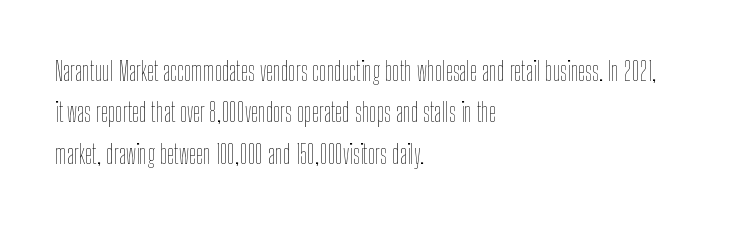
{"italic": "no", "bold": "no", "underline": "no", "align": "left", "line_spacing": "normal", "line_spacing_ratio": 1.59, "letter_spacing": "normal", "letter_spacing_em": 0.0, "glyph_px": 26}
